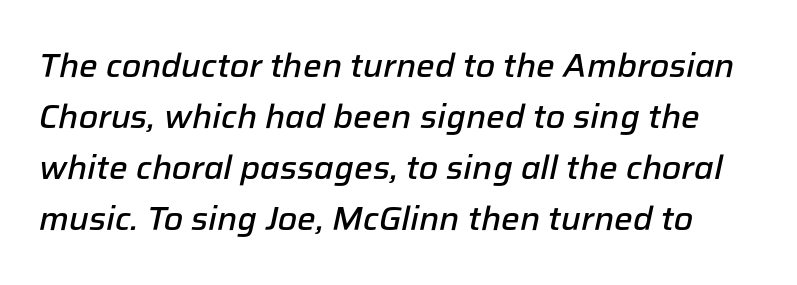
Q: Is the text bold? A: Semi-bold.
Q: Is the text italic (slanted)? A: Yes, it leans right by about 12 degrees.
Q: Is the text underlined? A: No.
Q: Is the spacing between letters normal or unusually wide? A: Normal.
Q: Is the spacing between lines tight, normal or loose? A: Normal.
Q: Width (condensed, normal, or wide)? A: Normal.
Q: Stroke contrast? A: Low.
Q: x-height? A: Medium.
Q: Monospaced? A: No.
